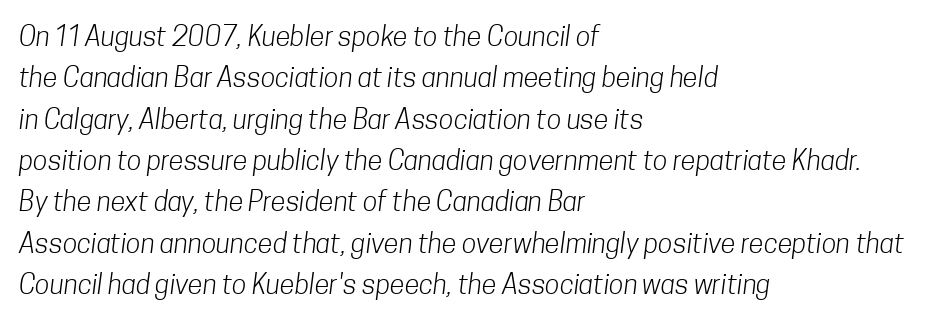
{"bold": "no", "underline": "no", "align": "left", "line_spacing": "normal", "line_spacing_ratio": 1.53, "letter_spacing": "normal", "letter_spacing_em": 0.0, "glyph_px": 27}
